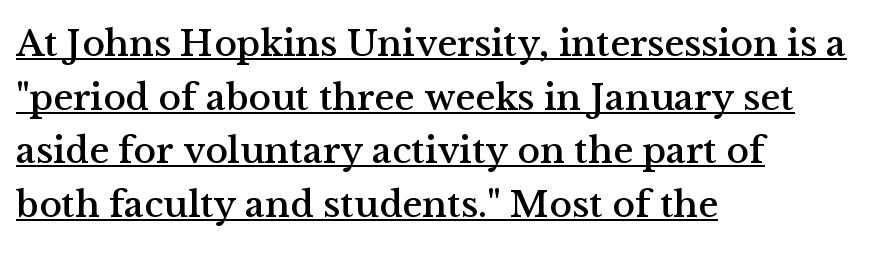
The passage is arranged the way most books set body copy — flush left. Inter-character spacing is left at the font's built-in metrics. Are there feet on the stems? There are — it's a serif. It's the straight-up-and-down kind of type.
